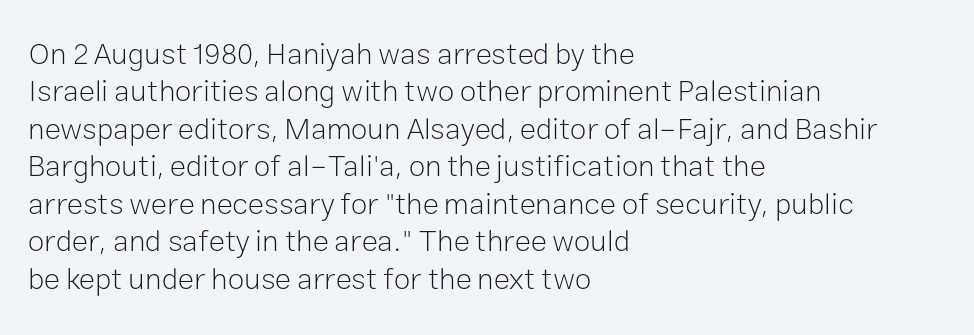
No extra tracking has been applied to these lines. The rendering uses a moderate line-height, typical for paragraphs. The space directly below the letters is spotless. Looks like regular typesetting: each glyph gets only the width it needs.
